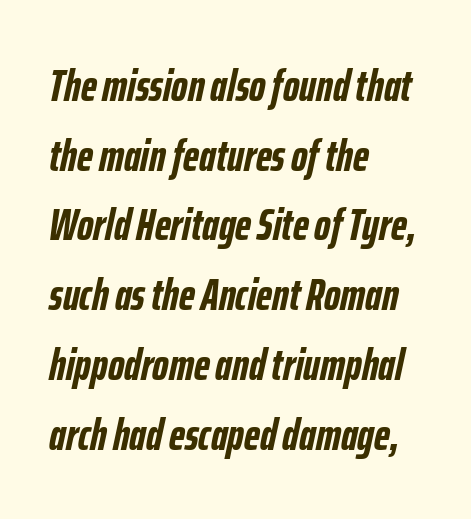
{"italic": "yes", "lean": "right", "slant_degrees": 12, "bold": "yes", "weight": "semibold", "width": "condensed", "stroke_contrast": "low", "x_height": "medium", "monospaced": "no", "underline": "no", "align": "left", "line_spacing": "normal", "line_spacing_ratio": 1.55, "letter_spacing": "normal", "letter_spacing_em": 0.0, "glyph_px": 45}
